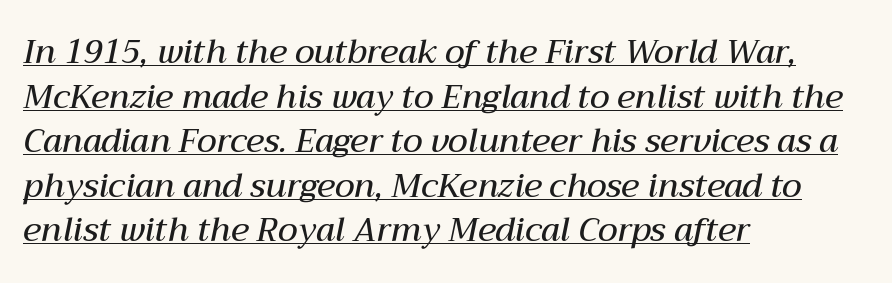
Q: Is the text bold? A: Semi-bold.
Q: Is the text italic (slanted)? A: Yes, it leans right by about 12 degrees.
Q: Is the text underlined? A: Yes.
Q: How is the paragraph aligned? A: Left-aligned.
Q: Is the spacing between letters normal or unusually wide? A: Normal.
Q: Is the spacing between lines tight, normal or loose? A: Normal.
Q: Width (condensed, normal, or wide)? A: Normal.
Q: Stroke contrast? A: Medium.
Q: x-height? A: Medium.
Q: Monospaced? A: No.
